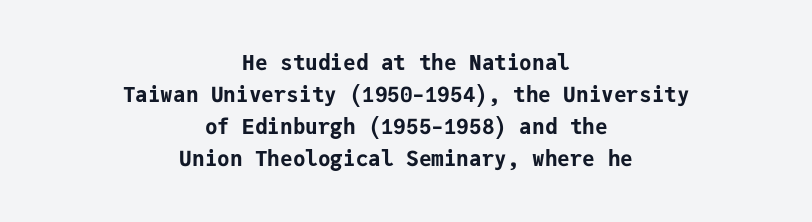
The image shows 21 px bold type, upright; set centered, normal line spacing (1.53x), normal letter spacing, not underlined.
